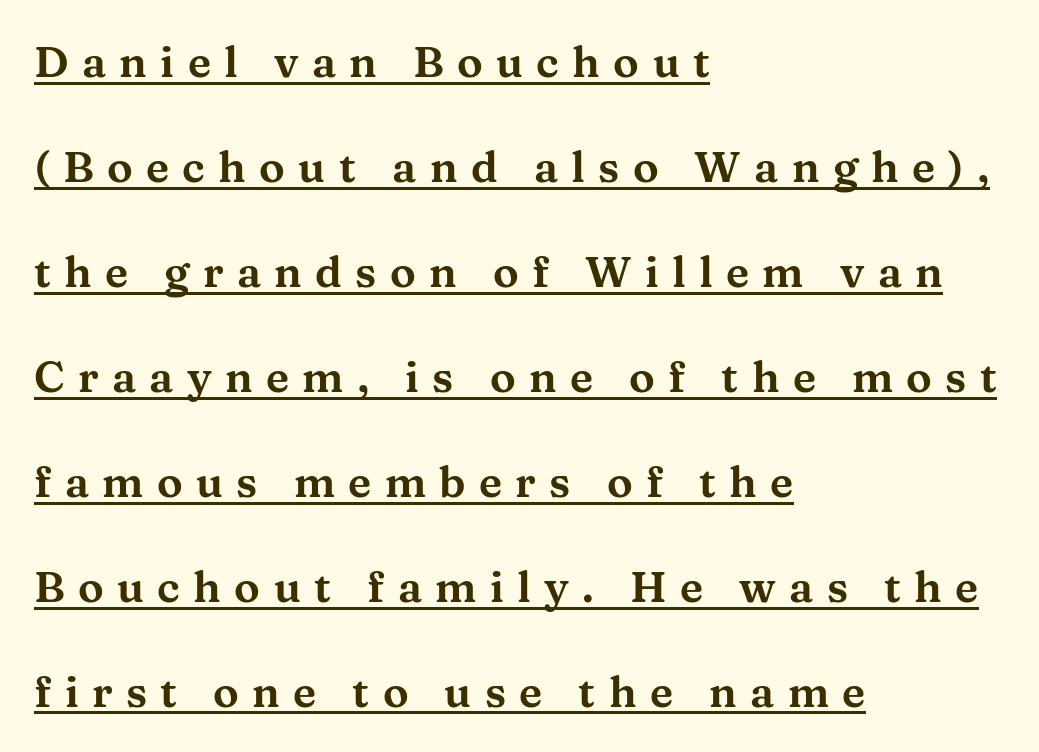
Q: Is the text italic (slanted)? A: No, it is upright.
Q: Is the typeface a serif or a sans-serif typeface? A: Serif.
Q: Is the text underlined? A: Yes.
Q: How is the paragraph aligned? A: Left-aligned.
Q: Is the spacing between letters normal or unusually wide? A: Unusually wide.
Q: Is the spacing between lines tight, normal or loose? A: Loose.
Q: Width (condensed, normal, or wide)? A: Wide.
Q: Stroke contrast? A: Medium.
Q: x-height? A: Medium.
Q: Monospaced? A: No.
